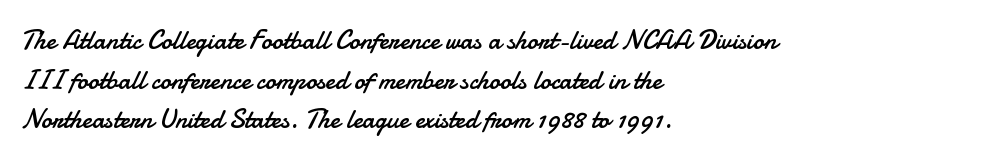
The image shows 27 px text type; set left-aligned, normal line spacing (1.47x), normal letter spacing, not underlined.
